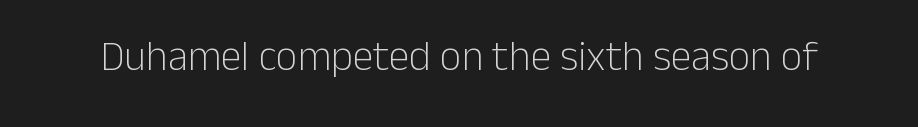
Q: Is the text bold? A: No.
Q: Is the text italic (slanted)? A: No, it is upright.
Q: Is the typeface a serif or a sans-serif typeface? A: Sans-serif.
Q: Is the text underlined? A: No.
Q: Is the spacing between letters normal or unusually wide? A: Normal.
Q: Width (condensed, normal, or wide)? A: Normal.
Q: Stroke contrast? A: Low.
Q: x-height? A: Medium.
Q: Monospaced? A: No.
